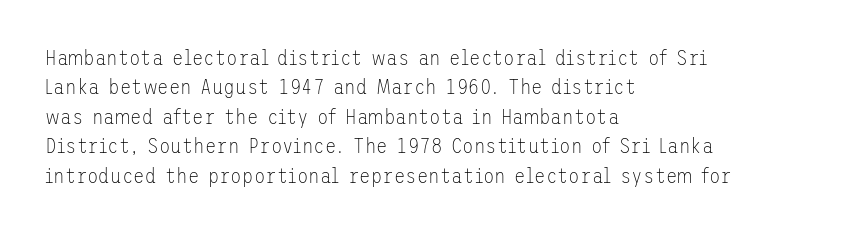
{"italic": "no", "bold": "no", "underline": "no", "align": "left", "line_spacing": "normal", "line_spacing_ratio": 1.4, "letter_spacing": "normal", "letter_spacing_em": 0.0, "glyph_px": 21}
